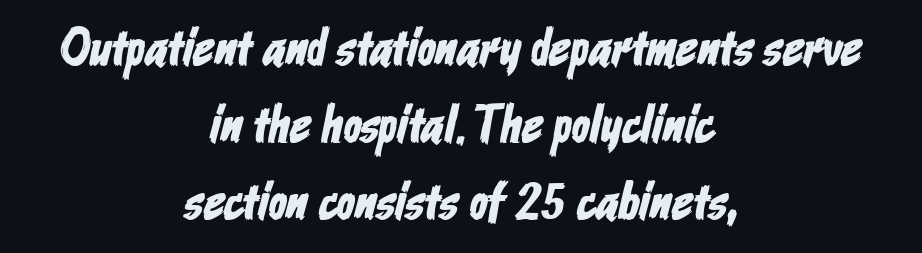
The image shows 53 px condensed sans-serif type; set centered, normal line spacing (1.45x), normal letter spacing, not underlined; low stroke contrast and a medium x-height.
